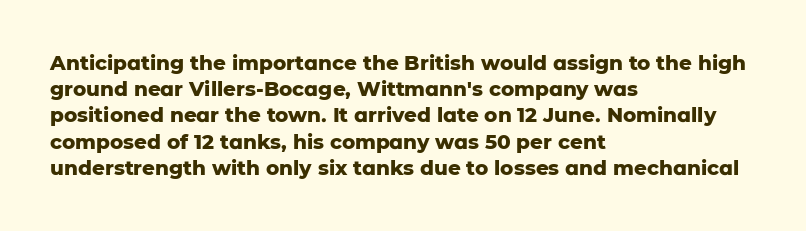
The image shows 20 px bold type, upright; set left-aligned, normal line spacing (1.31x), normal letter spacing, not underlined.
